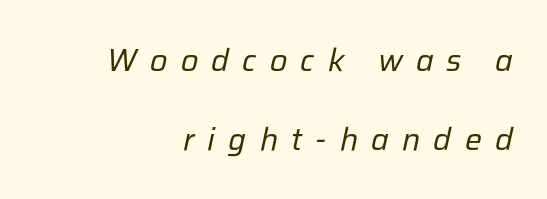
The characters are drawn with everyday or finer stroke widths. Notice the wide empty band between every row — that's loose leading. The rendering uses natural spacing where letterforms have individual widths. Each word looks stretched out because of the extra space between its letters. The space directly below the letters is spotless. The typography opts for an oblique posture over an upright one.
